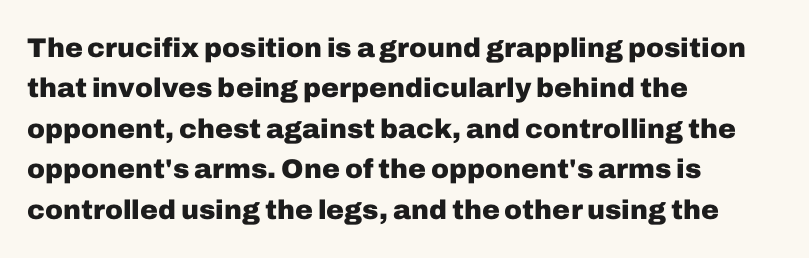
Look at the tracking — it's just the regular setting, nothing added. A classic flush-left, rag-right setting is used for this passage. Lines of text with bare space underneath. The font's upright variant was chosen for this text.
